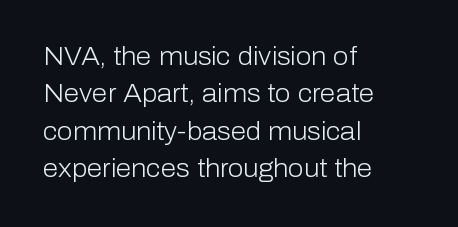
Q: Is the text bold? A: No.
Q: Is the text italic (slanted)? A: No, it is upright.
Q: Is the text underlined? A: No.
Q: How is the paragraph aligned? A: Left-aligned.
Q: Is the spacing between letters normal or unusually wide? A: Normal.
Q: Is the spacing between lines tight, normal or loose? A: Normal.
